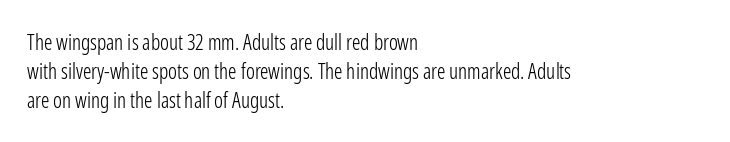
Each new line begins a customary step beneath the previous one. Stems here are at most as thick as an everyday book face. Words appear dense and cohesive because spacing is normal. Descenders hang freely into open space. The axis of the letterforms is exactly vertical.
